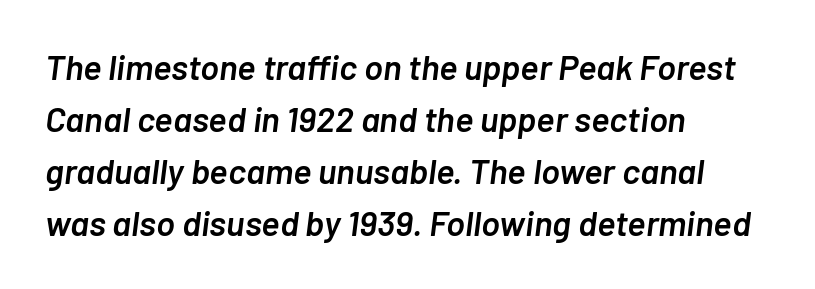
The passage is arranged the way most books set body copy — flush left. Does the lettering tilt? It does — this is italic. The passage shown has conventional tracking throughout. Here the designer chose a conventional face with non-uniform glyph widths.
